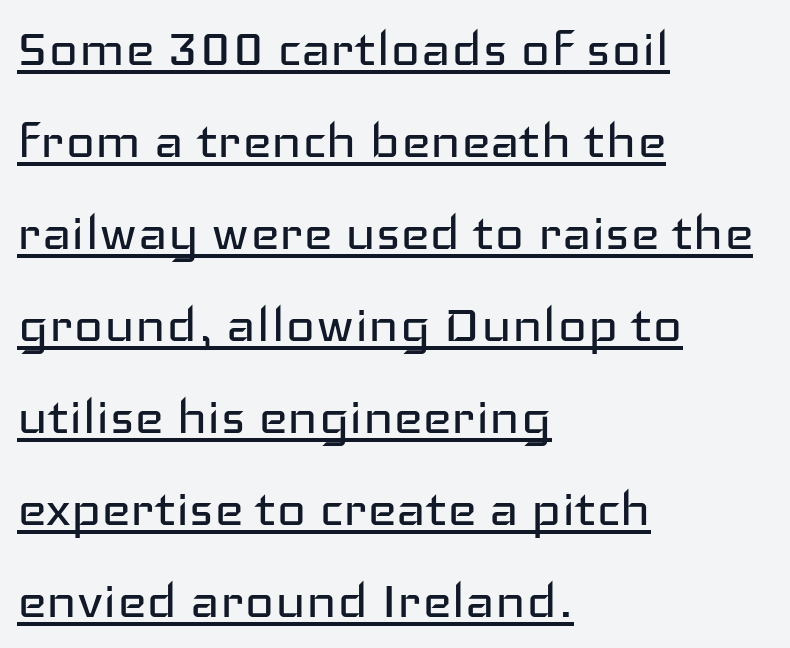
Q: Is the text bold? A: No.
Q: Is the text italic (slanted)? A: No, it is upright.
Q: Is the typeface a serif or a sans-serif typeface? A: Sans-serif.
Q: Is the text underlined? A: Yes.
Q: How is the paragraph aligned? A: Left-aligned.
Q: Is the spacing between letters normal or unusually wide? A: Normal.
Q: Is the spacing between lines tight, normal or loose? A: Normal.
Q: Width (condensed, normal, or wide)? A: Wide.
Q: Stroke contrast? A: Low.
Q: x-height? A: Medium.
Q: Monospaced? A: No.
